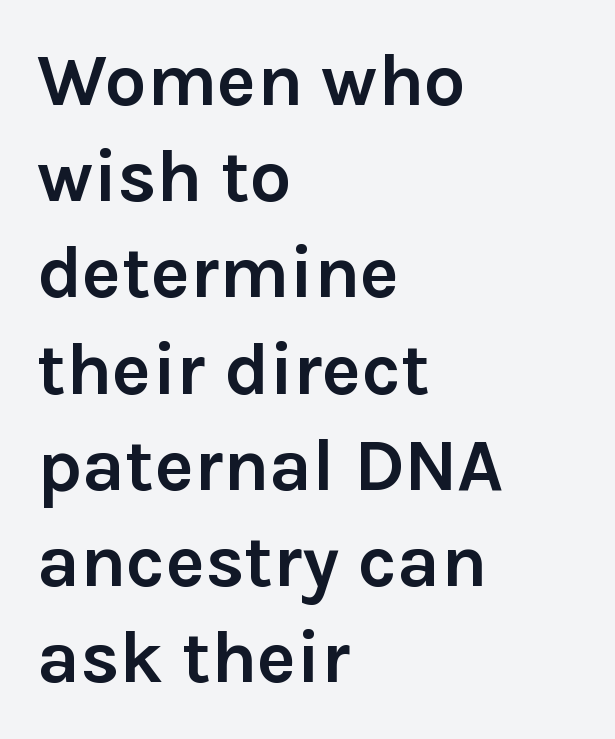
The tracking reads as untouched default to a designer's eye. Spacing verdict: proportional, widths tailored to each character. These words are printed bold, with thick strokes throughout. Honestly, there is no underline to notice here at all. Layout note: lines flush left. A normal amount of white space separates one row of letters from the next.
